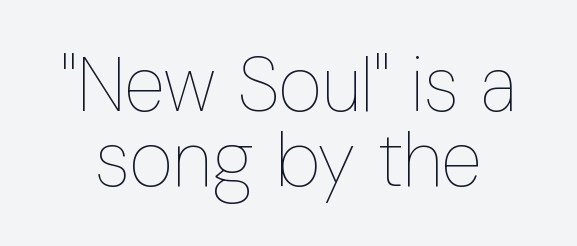
Q: Is the text bold? A: No.
Q: Is the text italic (slanted)? A: No, it is upright.
Q: Is the text underlined? A: No.
Q: Is the spacing between letters normal or unusually wide? A: Normal.
Q: Is the spacing between lines tight, normal or loose? A: Tight.
Q: Width (condensed, normal, or wide)? A: Condensed.
Q: Stroke contrast? A: Low.
Q: x-height? A: Medium.
Q: Monospaced? A: No.
